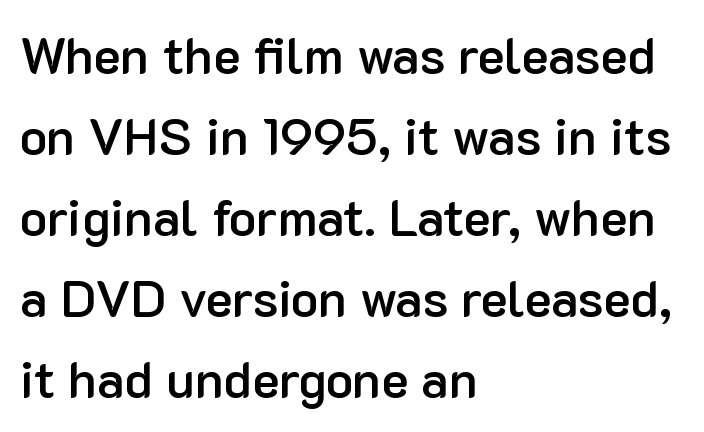
A typesetter would call this proportional, since set widths differ per character. Compared with typical body copy, the letter spacing here is the same. If you drew a line through each stem, it would be perfectly vertical. Underline: absent.
